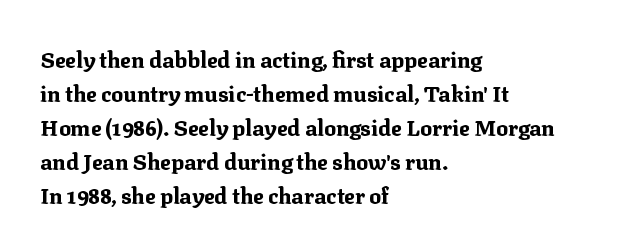
The image shows 22 px bold type, upright; set left-aligned, normal line spacing (1.55x), normal letter spacing, not underlined.
